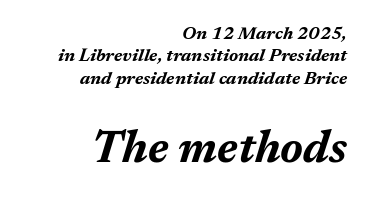
Of the two passages, the one underneath uses the larger point size. The strip under each line holds only bare page. Honestly, the letter spacing is just normal — you wouldn't notice it. A flush-right, rag-left setting is used for this passage. Is the type bold? Yes — the strokes are clearly thick and heavy. This sample uses an oblique cut, with every glyph tilted off the vertical.
